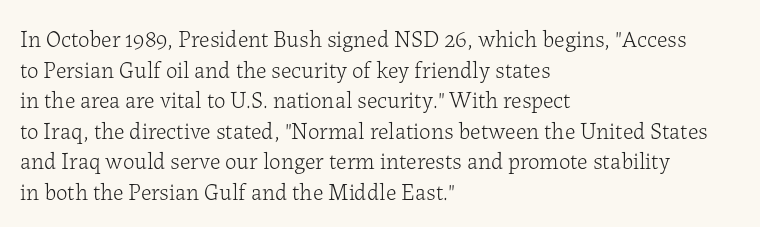
Q: Is the text bold? A: No.
Q: Is the text italic (slanted)? A: No, it is upright.
Q: Is the text underlined? A: No.
Q: How is the paragraph aligned? A: Left-aligned.
Q: Is the spacing between letters normal or unusually wide? A: Normal.
Q: Is the spacing between lines tight, normal or loose? A: Normal.
